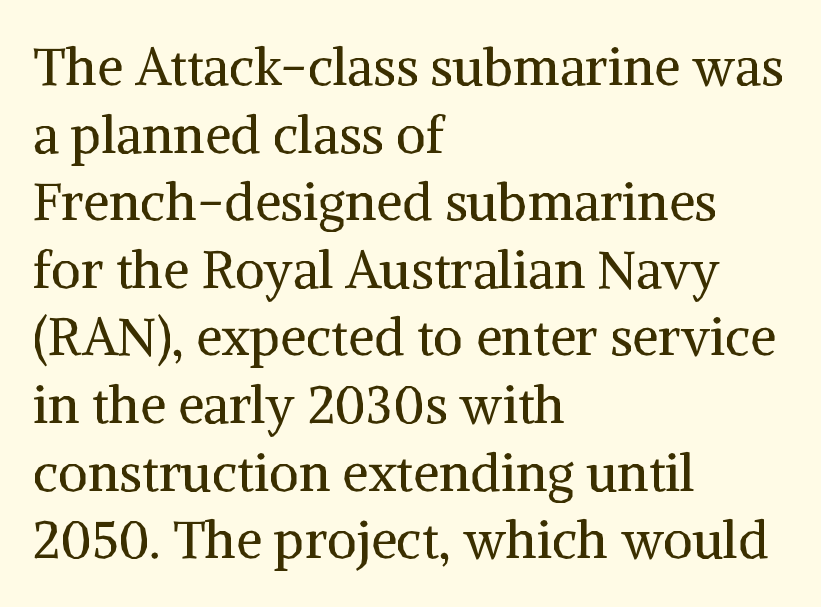
The rendering uses natural spacing where letterforms have individual widths. Heaviness? Minimal to ordinary, like unemphasized prose. Alignment: flush left. Tracking value appears to be zero — textbook default spacing. The rows are spaced the way most documents space them.
